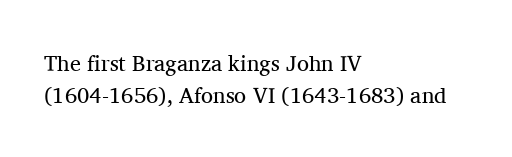
This sample uses an upright cut, with every glyph sitting square on the baseline. Check the space under the baseline: it is left empty. These lines are set flush left with a ragged right edge. Weight: not bold — regular or lighter.
